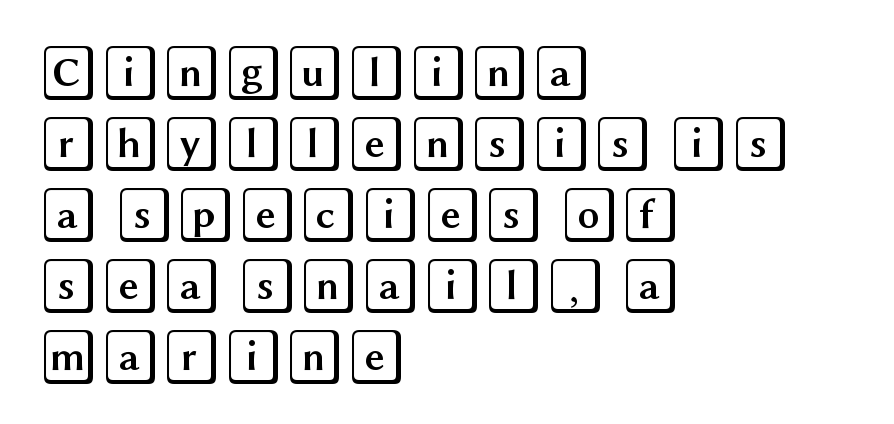
Q: Is the text italic (slanted)? A: No, it is upright.
Q: Is the text underlined? A: No.
Q: How is the paragraph aligned? A: Left-aligned.
Q: Is the spacing between letters normal or unusually wide? A: Normal.
Q: Is the spacing between lines tight, normal or loose? A: Normal.
Q: Width (condensed, normal, or wide)? A: Wide.
Q: x-height? A: Large.
